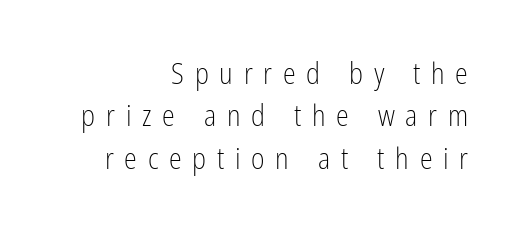
Teacher's note: observe the even right margin — that is flush-right alignment. The rendering inserts visible extra space after every character. Only glyphs here, with clear space below each row. Serif or sans? Sans — the stroke terminals are bare. A typesetter would call this proportional, since set widths differ per character.
